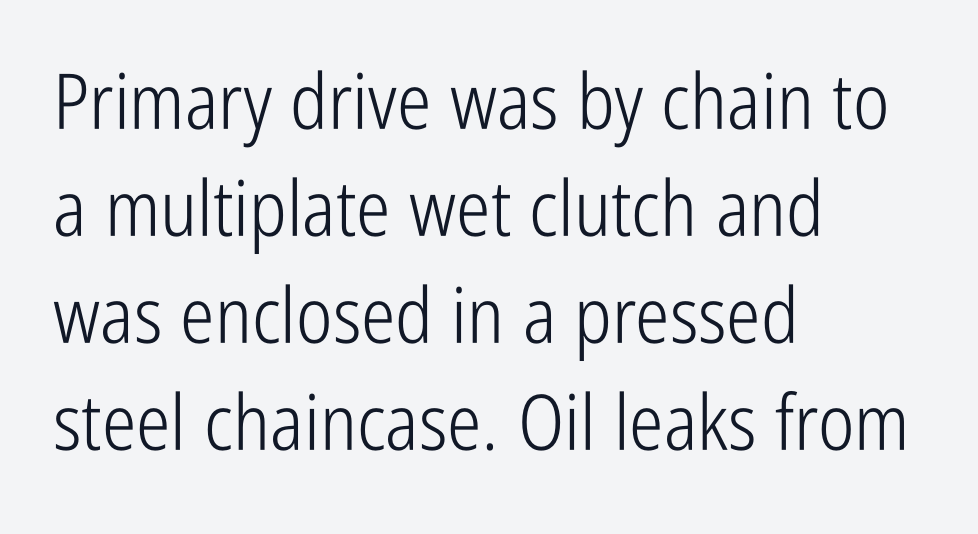
The image shows 77 px light, condensed sans-serif type, upright; set left-aligned, normal line spacing (1.39x), normal letter spacing, not underlined; low stroke contrast and a medium x-height.
